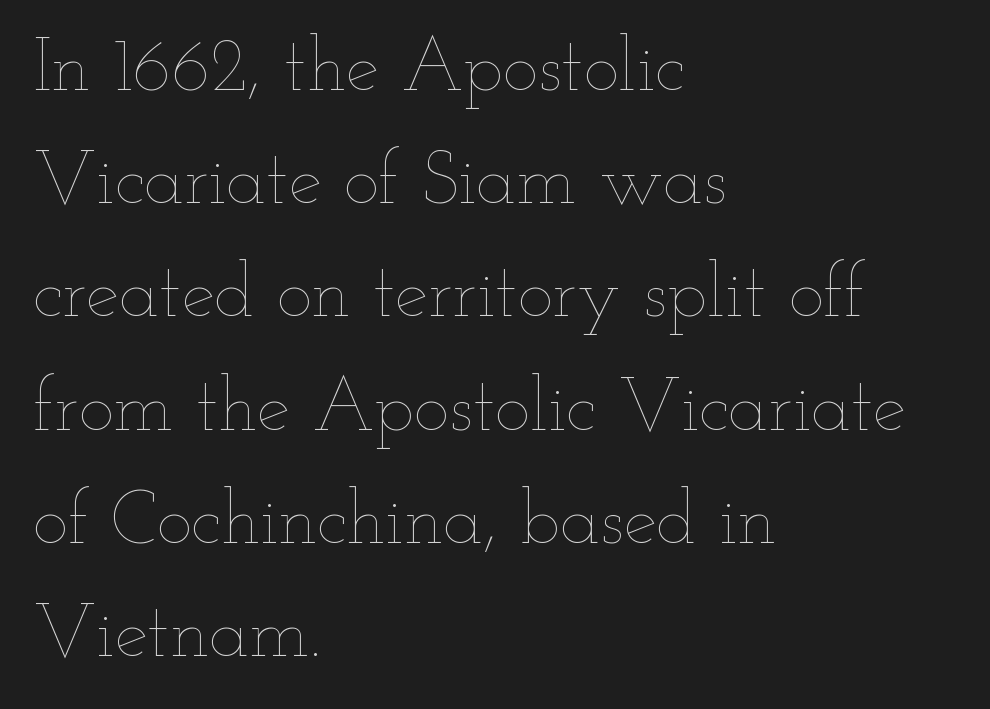
If you drew a line through each stem, it would be perfectly vertical. Horizontally, the lines are justified to the leading edge only. The leading is moderate, giving the passage an even texture. No extra ink here — the face is not bold. Just letters on the line, the space beneath them empty.
